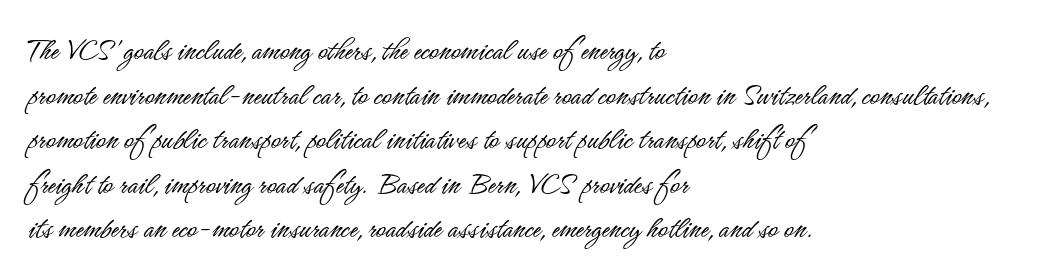
The image shows 33 px light, condensed sans-serif type; set left-aligned, normal line spacing (1.35x), normal letter spacing, not underlined; low stroke contrast and a small x-height.
